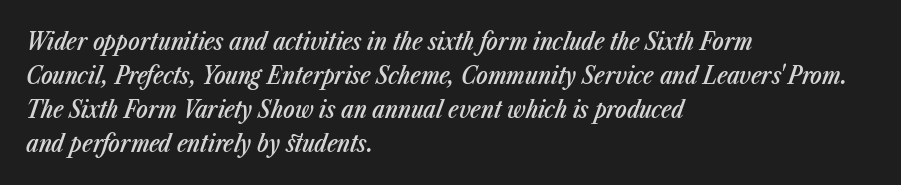
The image shows 24 px text type, italic (leaning right); set left-aligned, normal line spacing (1.41x), normal letter spacing, not underlined.
